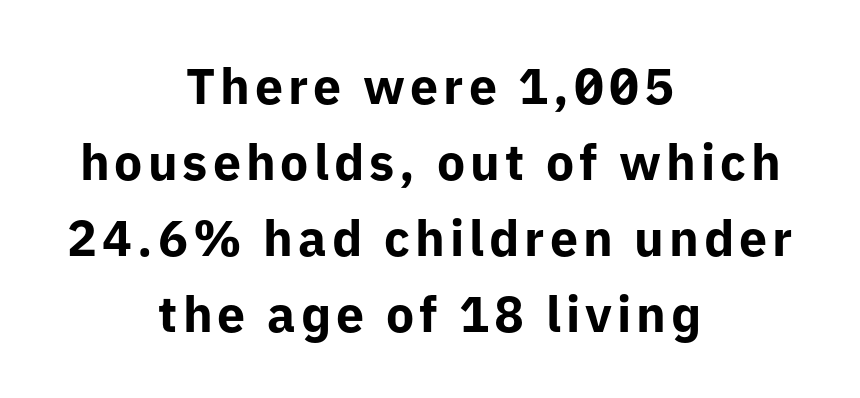
The image shows 50 px bold sans-serif type, upright; set centered, normal line spacing (1.52x), not underlined; low stroke contrast and a medium x-height.
